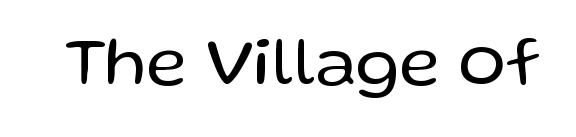
{"serif": "no", "italic": "no", "bold": "no", "weight": "regular", "width": "normal", "stroke_contrast": "low", "x_height": "medium", "monospaced": "no", "underline": "no", "letter_spacing": "normal", "letter_spacing_em": 0.0, "glyph_px": 70}
